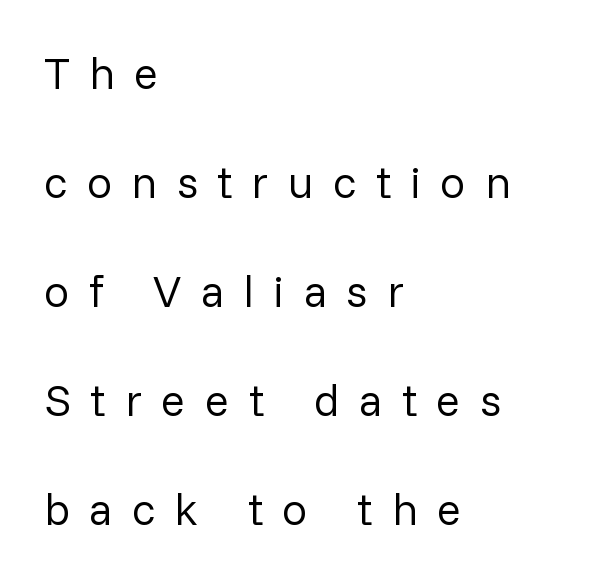
Q: Is the text bold? A: No.
Q: Is the text italic (slanted)? A: No, it is upright.
Q: Is the typeface a serif or a sans-serif typeface? A: Sans-serif.
Q: Is the text underlined? A: No.
Q: How is the paragraph aligned? A: Left-aligned.
Q: Is the spacing between letters normal or unusually wide? A: Unusually wide.
Q: Is the spacing between lines tight, normal or loose? A: Loose.
Q: Width (condensed, normal, or wide)? A: Normal.
Q: Stroke contrast? A: Low.
Q: x-height? A: Medium.
Q: Monospaced? A: No.
